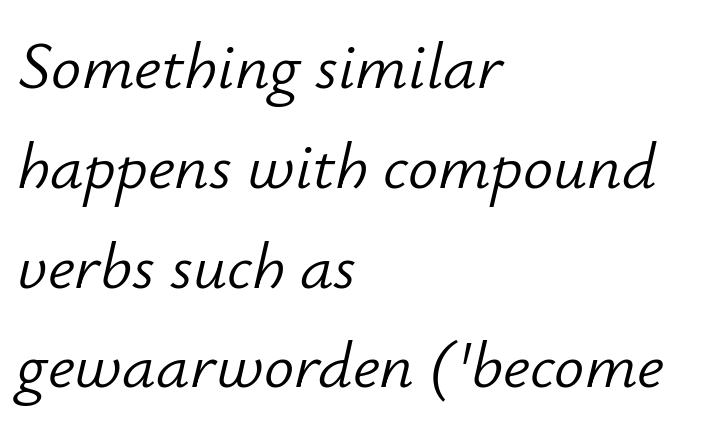
The image shows 67 px light type, italic (leaning right); set left-aligned, normal line spacing (1.49x), normal letter spacing, not underlined; low stroke contrast and a small x-height.
